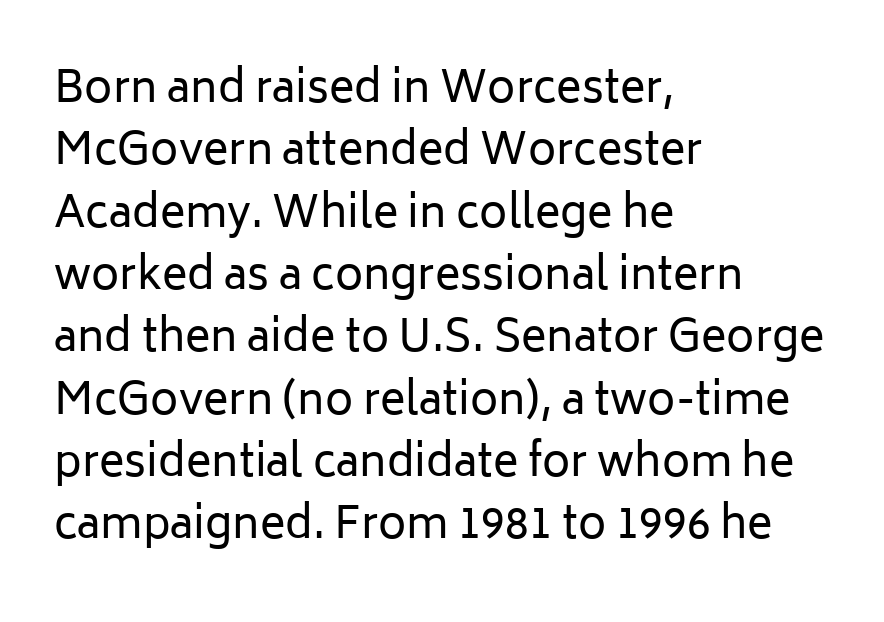
Q: Is the text bold? A: No.
Q: Is the text italic (slanted)? A: No, it is upright.
Q: Is the typeface a serif or a sans-serif typeface? A: Sans-serif.
Q: Is the text underlined? A: No.
Q: How is the paragraph aligned? A: Left-aligned.
Q: Is the spacing between letters normal or unusually wide? A: Normal.
Q: Is the spacing between lines tight, normal or loose? A: Normal.
Q: Width (condensed, normal, or wide)? A: Normal.
Q: Stroke contrast? A: Low.
Q: x-height? A: Medium.
Q: Monospaced? A: No.
